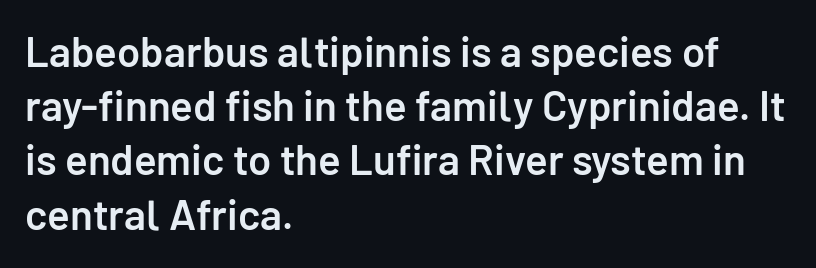
The image shows 42 px semibold sans-serif type, upright; set left-aligned, normal line spacing (1.29x), normal letter spacing, not underlined; low stroke contrast and a medium x-height.
